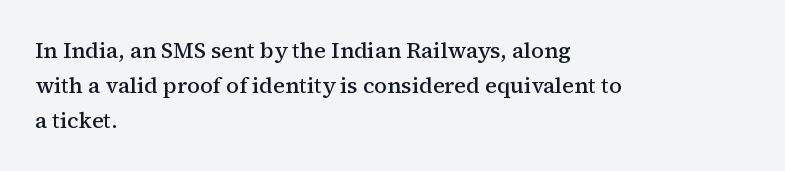
The image shows 22 px text type, upright; set left-aligned, normal line spacing (1.58x), normal letter spacing, not underlined.
